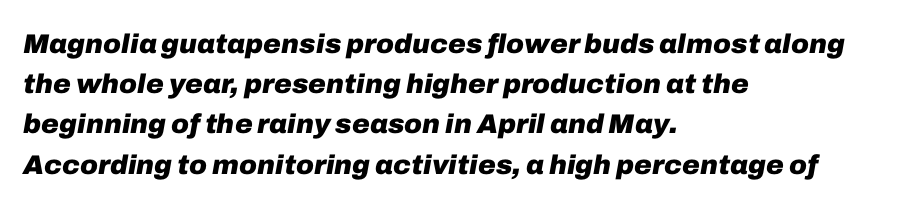
Descenders are the only things crossing below the line. The compositor pushed each line to the left boundary. Normally led — the rows are evenly, conventionally spaced. What weight is shown? A full bold with thick strokes. Characters follow at the spacing the type designer built in. Does the lettering tilt? It does — this is italic.
